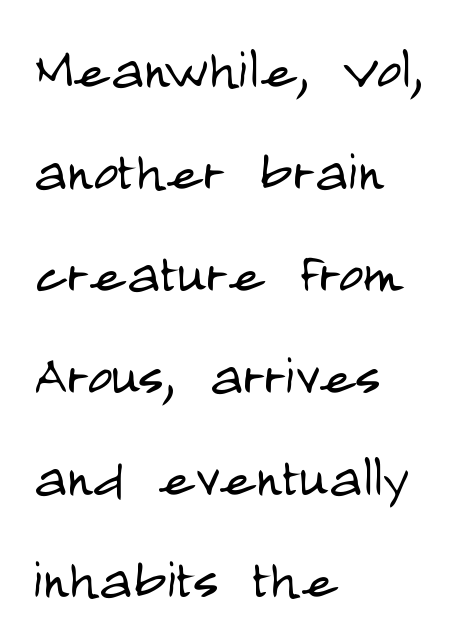
{"serif": "no", "italic": "no", "bold": "no", "weight": "light", "width": "condensed", "stroke_contrast": "low", "x_height": "large", "monospaced": "no", "underline": "no", "align": "left", "line_spacing": "normal", "line_spacing_ratio": 1.5, "letter_spacing": "normal", "letter_spacing_em": 0.0, "glyph_px": 68}
